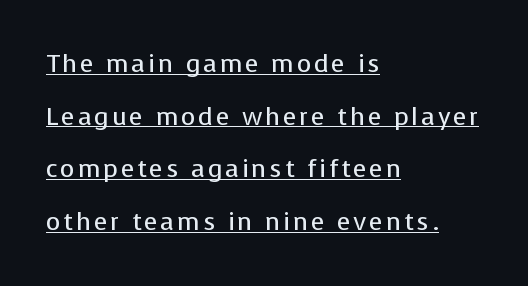
These lines stand farther apart than default settings would place them. Caption: face not bold, strokes unweighted. Vertical strokes here are truly vertical. The lines are quadded left.
